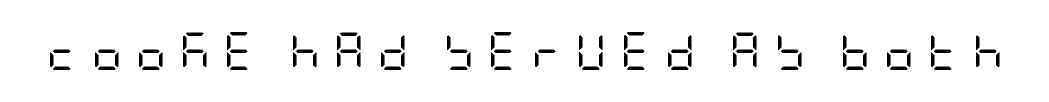
Check where the strokes stop: nothing finishes them off — pure sans. The glyphs are unaccompanied by any horizontal stroke below them. Posture: straight, roman, zero tilt. Is this a heavy cut? Hardly; it is regular or lighter. The tracking reads as deliberately expanded to a designer's eye.
